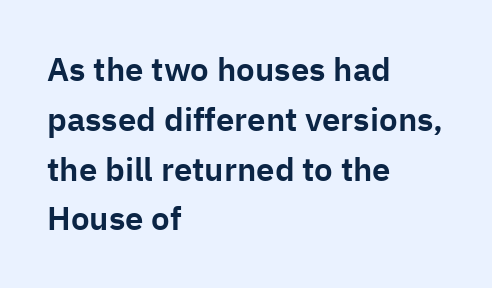
Q: Is the text italic (slanted)? A: No, it is upright.
Q: Is the typeface a serif or a sans-serif typeface? A: Sans-serif.
Q: Is the text underlined? A: No.
Q: How is the paragraph aligned? A: Left-aligned.
Q: Is the spacing between letters normal or unusually wide? A: Normal.
Q: Is the spacing between lines tight, normal or loose? A: Normal.
Q: Width (condensed, normal, or wide)? A: Normal.
Q: Stroke contrast? A: Low.
Q: x-height? A: Medium.
Q: Monospaced? A: No.
